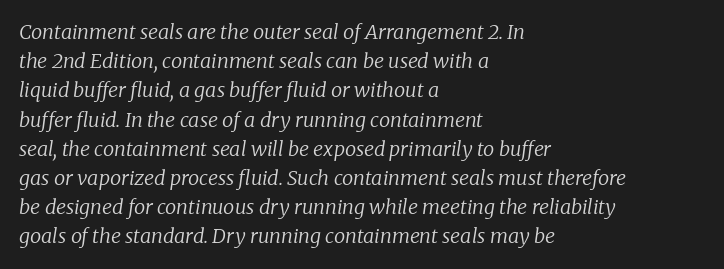
{"italic": "yes", "lean": "right", "slant_degrees": 8, "bold": "no", "underline": "no", "align": "left", "line_spacing": "normal", "line_spacing_ratio": 1.46, "letter_spacing": "normal", "letter_spacing_em": 0.0, "glyph_px": 20}
